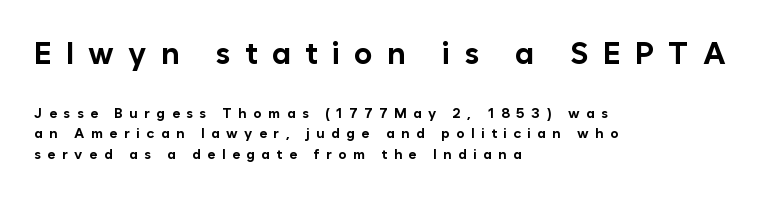
Looks like regular typesetting: each glyph gets only the width it needs. Compared with an ordinary text face, these strokes are far heavier — a full bold. Reading top to bottom, the characters get smaller at the block break. What kind of face is this? One without serifs — a sans. Has an underline been added? It has not.
